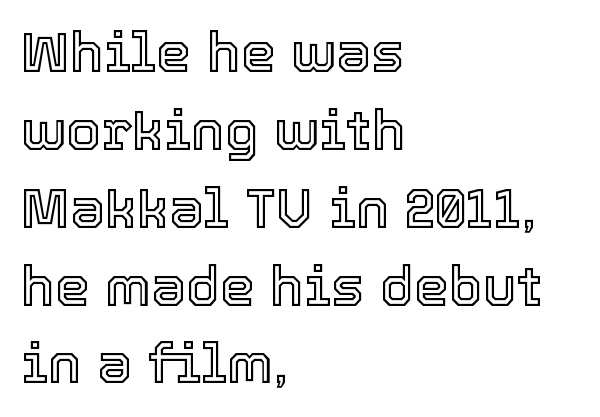
The image shows 56 px text type, upright; set left-aligned, normal line spacing (1.39x), normal letter spacing, not underlined; a medium x-height.
